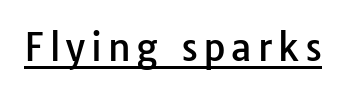
A roman cut, with each character standing at attention. This sample has the flowing, uneven cadence of proportional lettering. Unlike a traditional serif, this face leaves its strokes unadorned. Somebody hit Ctrl+U on this one — the words are underlined.
